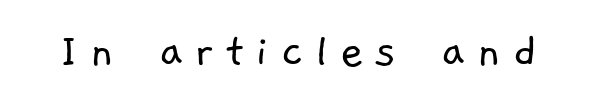
The typesetting does not lean heavy: it is not bold. The passage shown is typed in a proportional face where columns would drift. Note: no serifs on the glyphs. Words appear elongated and porous because spacing is wide. Descenders are the only things crossing below the line.
